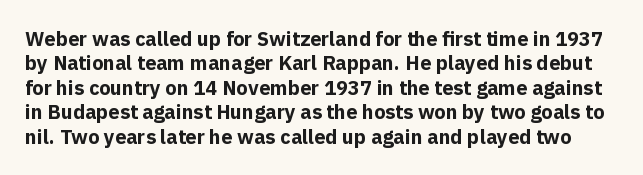
The image shows 20 px bold type, upright; set line spacing 1.22x, normal letter spacing, not underlined.
